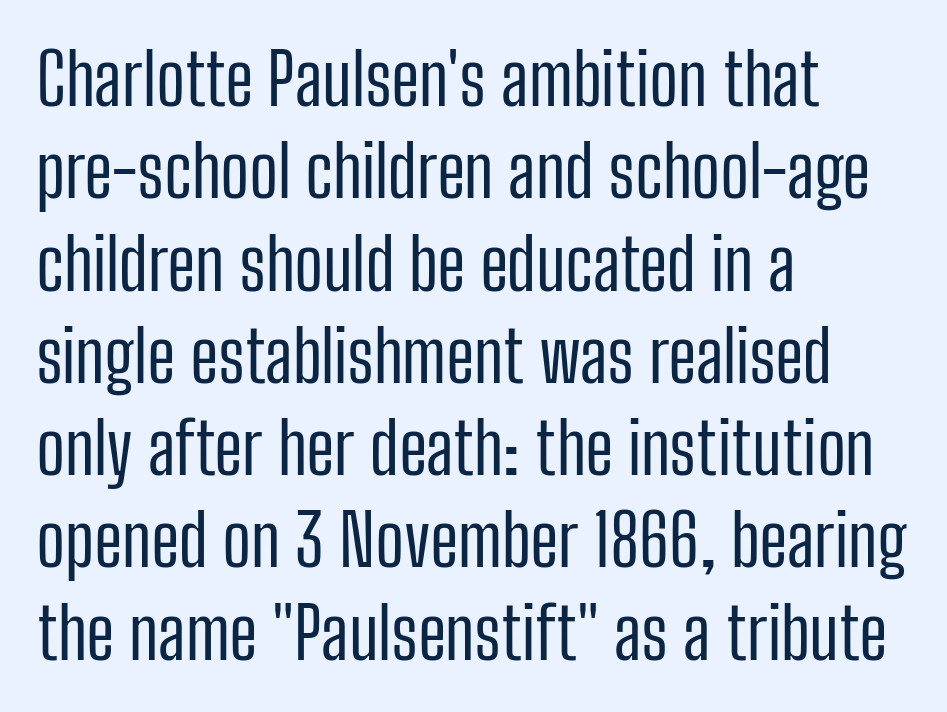
{"serif": "no", "italic": "no", "bold": "no", "weight": "regular", "width": "condensed", "stroke_contrast": "low", "x_height": "medium", "monospaced": "no", "underline": "no", "align": "left", "line_spacing": "normal", "line_spacing_ratio": 1.3, "letter_spacing": "normal", "letter_spacing_em": 0.0, "glyph_px": 71}
